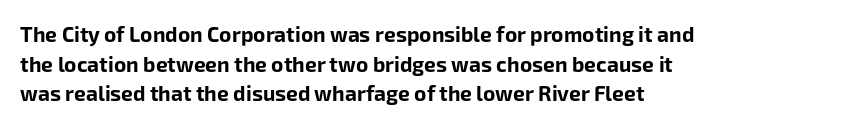
The vertical gap from one line to the next is medium. Beneath every word, the page is bare. Nothing unusual about the tracking: characters are spaced as the font intends. Its strokes are broad and dark, the hallmark of bold type. This sample uses an upright cut, with every glyph sitting square on the baseline. If you drew a ruler down the left edge, every line would touch it.
